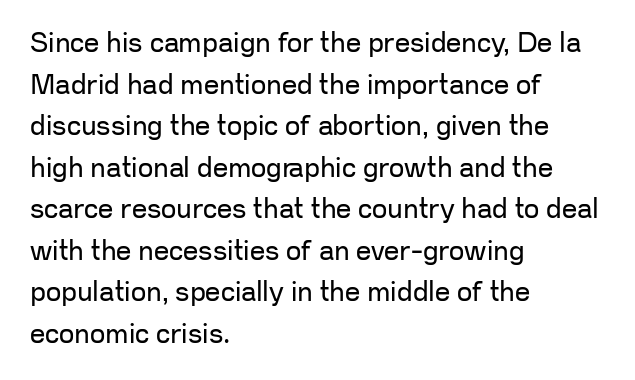
This sample uses an upright cut, with every glyph sitting square on the baseline. Lines of text with bare space underneath. The setting favours the left margin, as ordinary paragraphs usually do. Leading: standard. The typesetting does not lean heavy: it is not bold. You could call the tracking neutral — neither tight nor loose.
